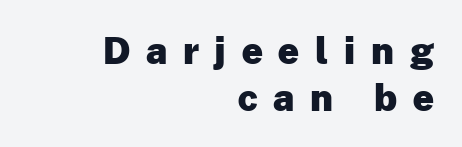
Upright lettering throughout. The leading is moderate, giving the passage an even texture. A flush-right, rag-left setting is used for this passage. The strip under each line holds only bare page.
